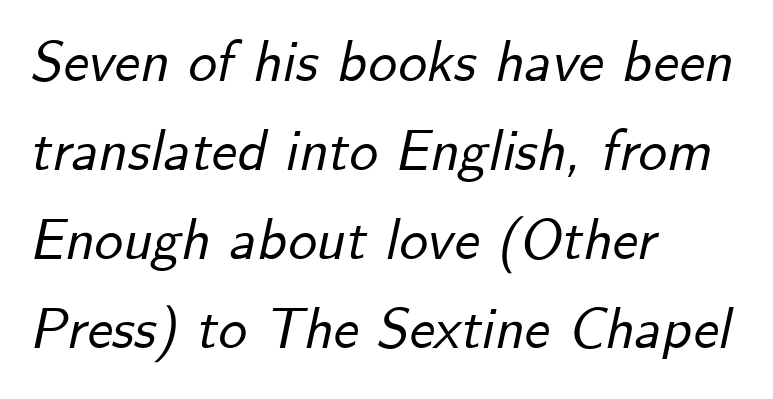
Q: Is the text italic (slanted)? A: Yes, it leans right by about 12 degrees.
Q: Is the text underlined? A: No.
Q: How is the paragraph aligned? A: Left-aligned.
Q: Is the spacing between letters normal or unusually wide? A: Normal.
Q: Is the spacing between lines tight, normal or loose? A: Normal.
Q: Width (condensed, normal, or wide)? A: Normal.
Q: Stroke contrast? A: Low.
Q: x-height? A: Small.
Q: Monospaced? A: No.
